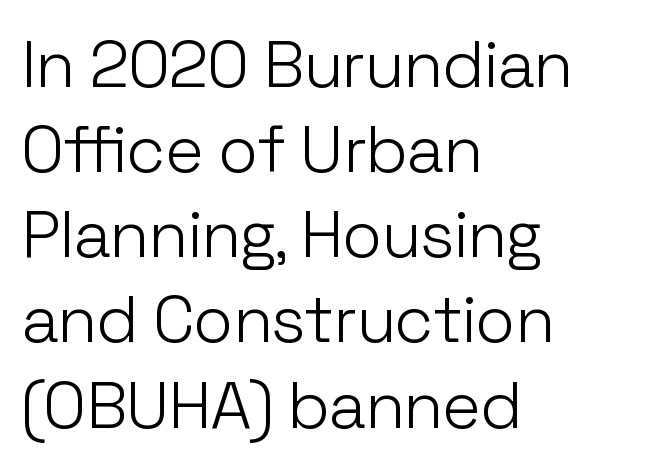
Q: Is the text bold? A: No.
Q: Is the text italic (slanted)? A: No, it is upright.
Q: Is the typeface a serif or a sans-serif typeface? A: Sans-serif.
Q: Is the text underlined? A: No.
Q: How is the paragraph aligned? A: Left-aligned.
Q: Is the spacing between letters normal or unusually wide? A: Normal.
Q: Is the spacing between lines tight, normal or loose? A: Normal.
Q: Width (condensed, normal, or wide)? A: Normal.
Q: Stroke contrast? A: Low.
Q: x-height? A: Medium.
Q: Monospaced? A: No.
